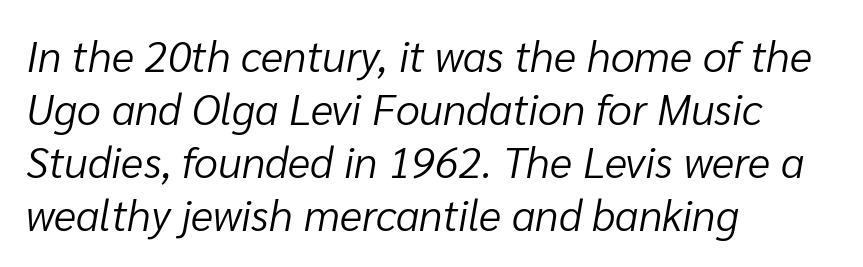
Posture: slanted. The type is set solid horizontally, with unmodified tracking. These lines stack with their left ends in a neat column. No chunkiness to these letters — they're not bold.
